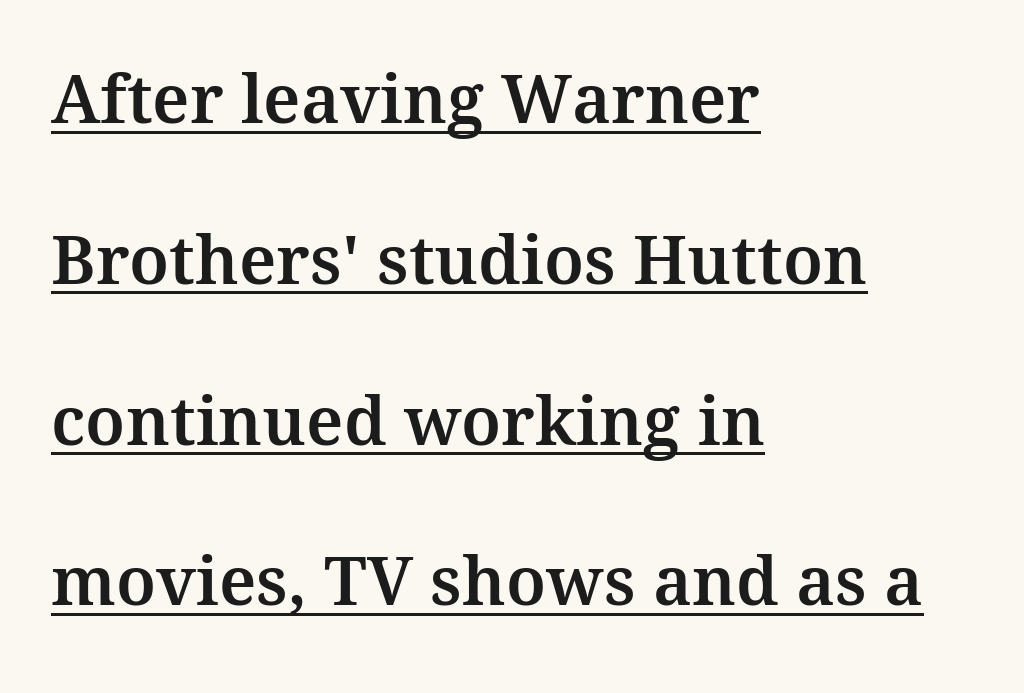
Check where the strokes stop: tiny serifs finish them off. The letters advance in unequal steps, a hallmark of proportional type. You could call the tracking neutral — neither tight nor loose. The setting favours the left margin, as ordinary paragraphs usually do. Looks like someone drew a line under every word here.
